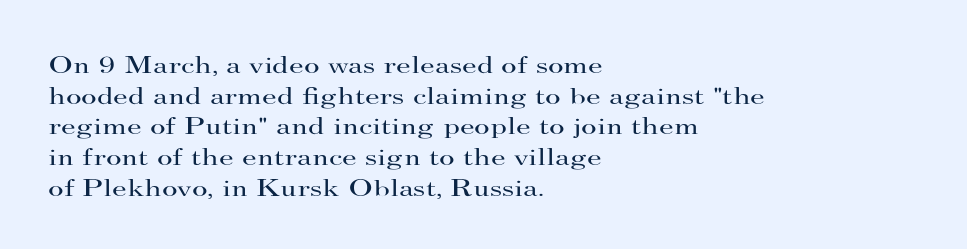
Q: Is the text bold? A: No.
Q: Is the text italic (slanted)? A: No, it is upright.
Q: Is the text underlined? A: No.
Q: How is the paragraph aligned? A: Left-aligned.
Q: Is the spacing between letters normal or unusually wide? A: Normal.
Q: Is the spacing between lines tight, normal or loose? A: Normal.
